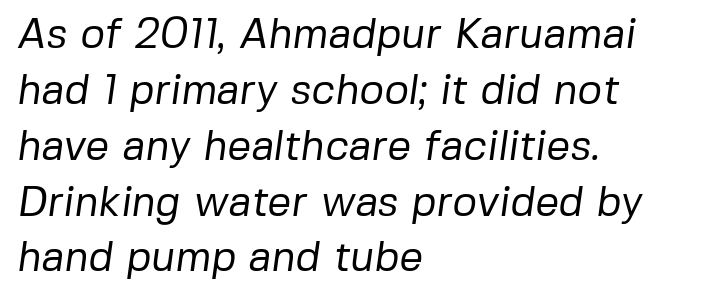
The designer went with a sans here, leaving each stem footless. Where is the straight margin? On the left. Each row of text sits above clean, open space. Vertical stems look standard width or narrower in stroke. The letters sit at their default tracking, neither squeezed nor spread. A typesetter would call this proportional, since set widths differ per character.
